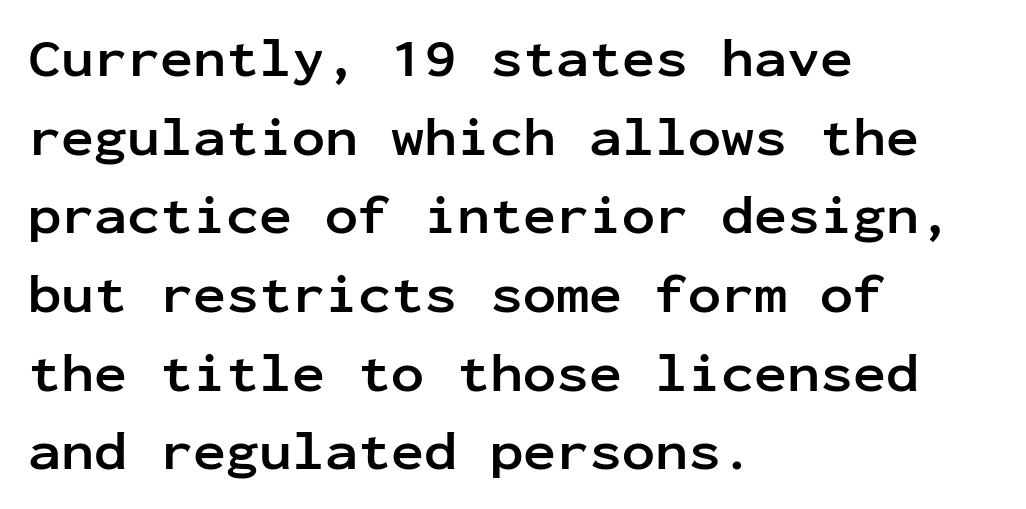
The face used here is monospaced, like something from a code editor. Each row of text sits above clean, open space. A student would call this left alignment; a typographer would say flush left, rag right. Ascenders rise straight up at ninety degrees.
